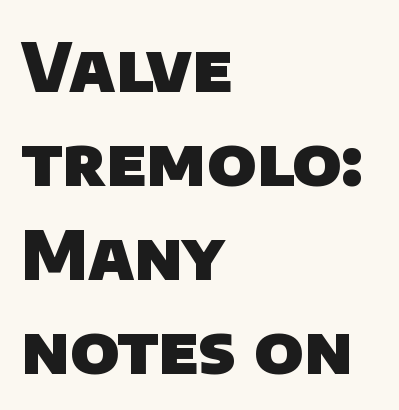
Typeset ragged right — the left edge is the straight one. Each letter's strokes conclude bluntly, with no projecting serifs. Caption: standard tracking, unaltered. The words here are not underlined. A typesetter would call this proportional, since set widths differ per character.
